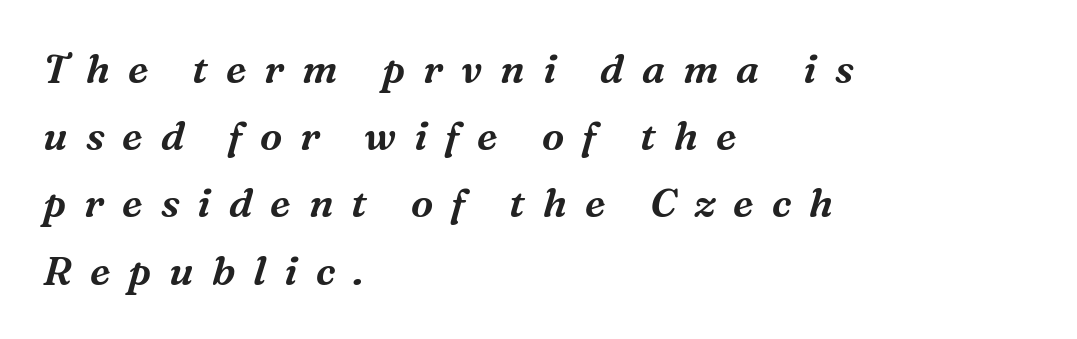
{"serif": "yes", "italic": "yes", "lean": "right", "slant_degrees": 16, "width": "normal", "stroke_contrast": "medium", "x_height": "medium", "monospaced": "no", "underline": "no", "align": "left", "line_spacing": "normal", "line_spacing_ratio": 1.68, "letter_spacing": "wide", "letter_spacing_em": 0.45, "glyph_px": 40}
